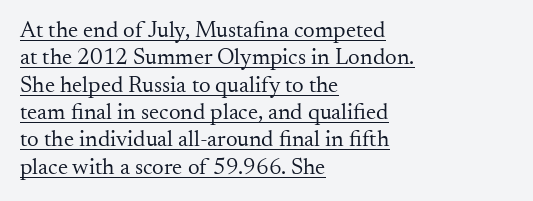
{"italic": "no", "bold": "no", "underline": "yes", "align": "left", "line_spacing_ratio": 1.19, "letter_spacing": "normal", "letter_spacing_em": 0.0, "glyph_px": 23}
